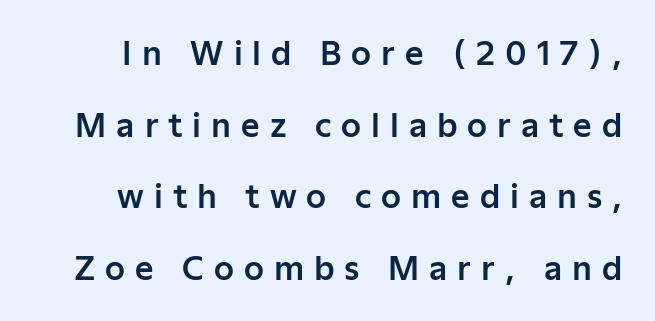
Q: Is the text italic (slanted)? A: No, it is upright.
Q: Is the typeface a serif or a sans-serif typeface? A: Sans-serif.
Q: Is the text underlined? A: No.
Q: Is the spacing between letters normal or unusually wide? A: Unusually wide.
Q: Is the spacing between lines tight, normal or loose? A: Loose.
Q: Width (condensed, normal, or wide)? A: Normal.
Q: Stroke contrast? A: Low.
Q: x-height? A: Medium.
Q: Monospaced? A: No.
